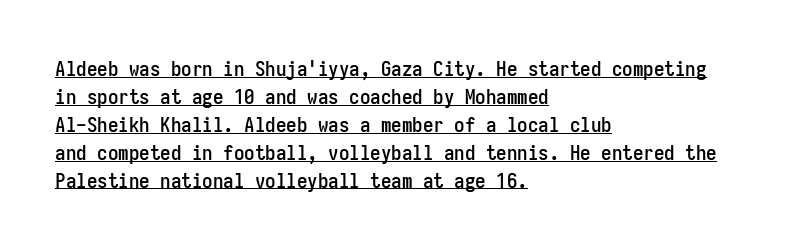
{"italic": "no", "underline": "yes", "align": "left", "line_spacing": "normal", "line_spacing_ratio": 1.33, "letter_spacing": "normal", "letter_spacing_em": 0.0, "glyph_px": 21}
